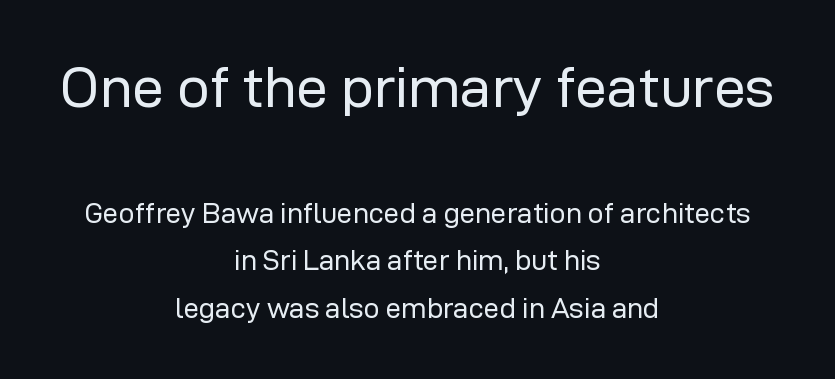
The image shows 57 px regular-weight sans-serif type, upright; set centered, normal line spacing (1.69x), normal letter spacing, not underlined; the first (top) block is 2.04x larger; low stroke contrast and a medium x-height.
